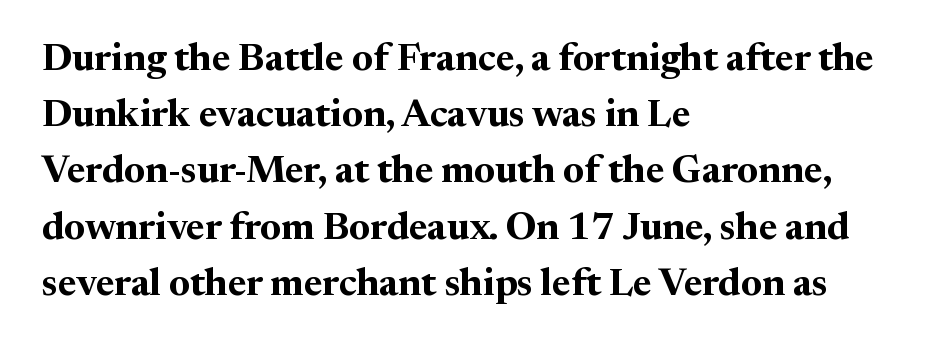
{"serif": "yes", "italic": "no", "bold": "yes", "weight": "bold", "width": "normal", "stroke_contrast": "medium", "x_height": "medium", "monospaced": "no", "underline": "no", "align": "left", "line_spacing": "normal", "line_spacing_ratio": 1.48, "letter_spacing": "normal", "letter_spacing_em": 0.0, "glyph_px": 38}
